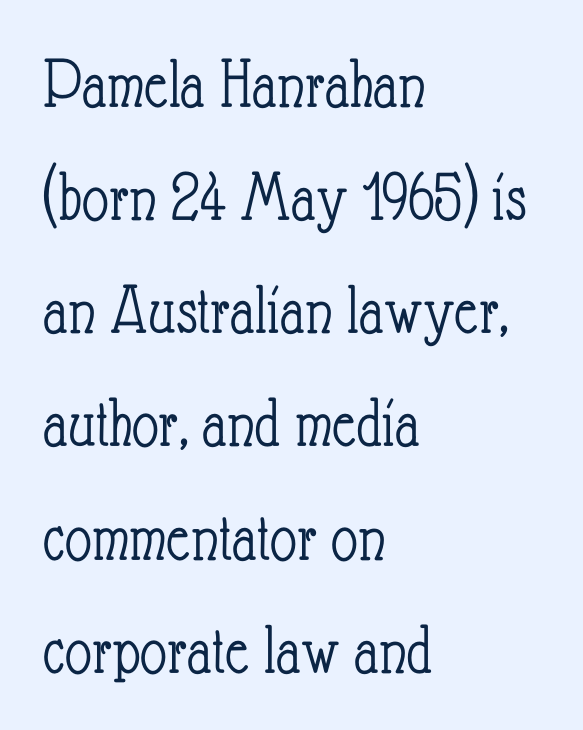
{"italic": "no", "bold": "no", "weight": "light", "width": "condensed", "stroke_contrast": "low", "x_height": "small", "monospaced": "no", "underline": "no", "align": "left", "line_spacing": "normal", "line_spacing_ratio": 1.55, "letter_spacing": "normal", "letter_spacing_em": 0.0, "glyph_px": 73}
